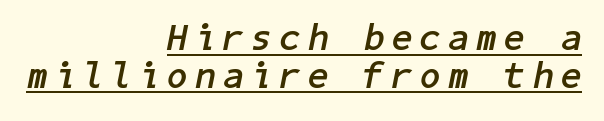
Short and long lines alike share a common ending point at right. These words are printed bold, with thick strokes throughout. The lettering tilts uniformly, giving the passage an italic look. The letters are spread apart with noticeably loose tracking.
